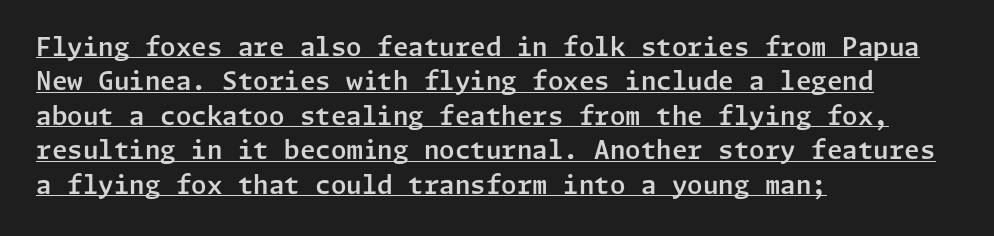
Tracking here is standard; glyphs follow each other at the usual distance. A baseline rule has been typeset under these characters. This rendering uses left alignment, leaving the right contour irregular. Every character sits straight up, as roman type does.
